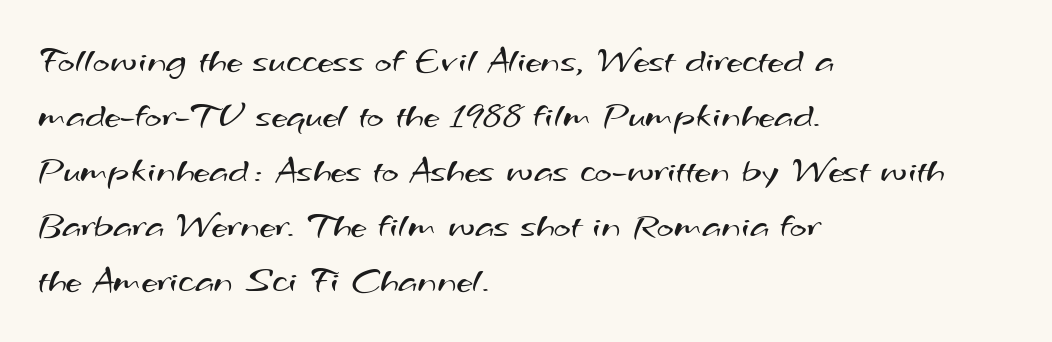
The image shows 36 px regular-weight, wide sans-serif type; set left-aligned, normal line spacing (1.53x), normal letter spacing, not underlined; medium stroke contrast and a small x-height.
